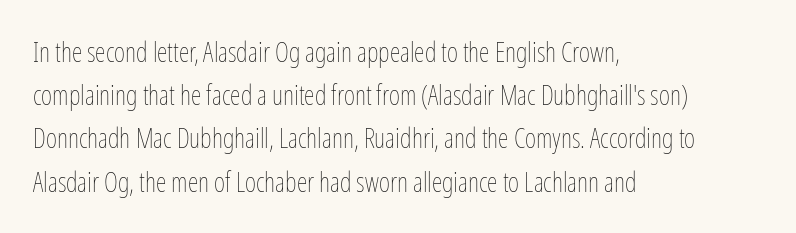
{"italic": "no", "bold": "no", "underline": "no", "align": "left", "line_spacing": "normal", "line_spacing_ratio": 1.6, "letter_spacing": "normal", "letter_spacing_em": 0.0, "glyph_px": 27}
